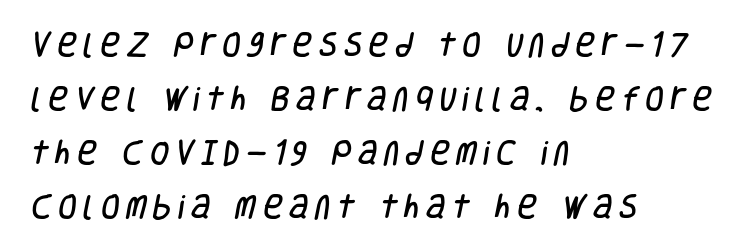
Q: Is the text underlined? A: No.
Q: How is the paragraph aligned? A: Left-aligned.
Q: Is the spacing between letters normal or unusually wide? A: Unusually wide.
Q: Is the spacing between lines tight, normal or loose? A: Loose.
